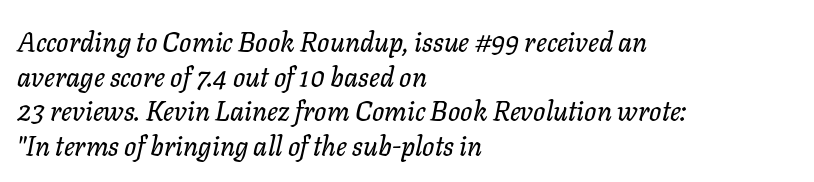
The axis of the letterforms is tilted away from vertical. The words here are not underlined. Short and long lines alike share a common starting point at left. What stands out about the letter spacing? Nothing — it is the standard amount. Regarding leading, the lines here are spaced in the standard way.
